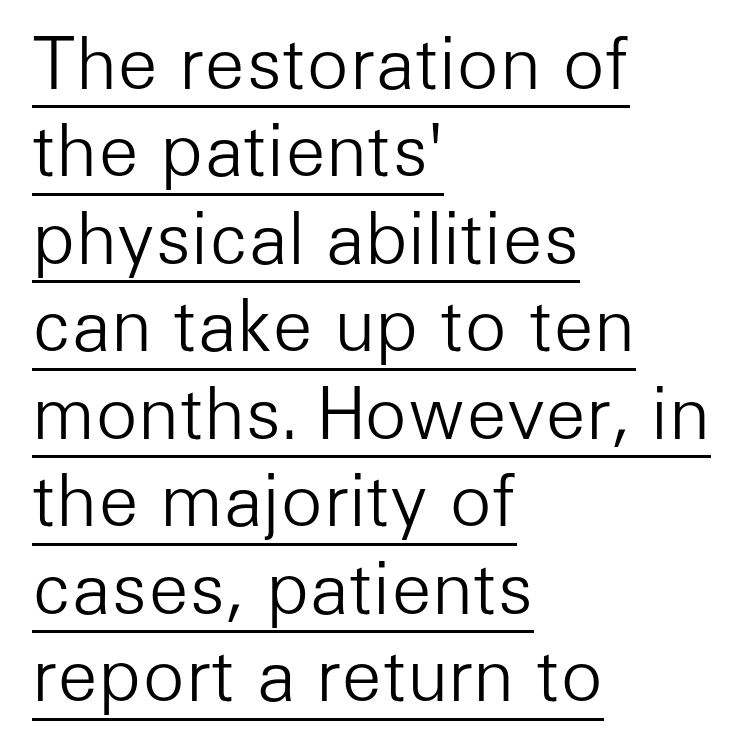
Q: Is the text bold? A: No.
Q: Is the text italic (slanted)? A: No, it is upright.
Q: Is the typeface a serif or a sans-serif typeface? A: Sans-serif.
Q: Is the text underlined? A: Yes.
Q: How is the paragraph aligned? A: Left-aligned.
Q: Is the spacing between letters normal or unusually wide? A: Normal.
Q: Is the spacing between lines tight, normal or loose? A: Normal.
Q: Width (condensed, normal, or wide)? A: Normal.
Q: Stroke contrast? A: Low.
Q: x-height? A: Medium.
Q: Monospaced? A: No.
